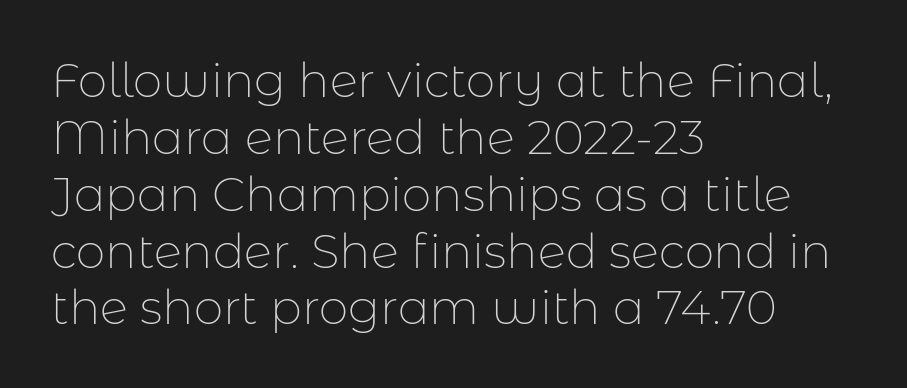
The rendering uses natural spacing where letterforms have individual widths. If you drew a line through each stem, it would be perfectly vertical. Any mark beneath the type? The region is blank. The type family on display is of the sans-serif kind.
